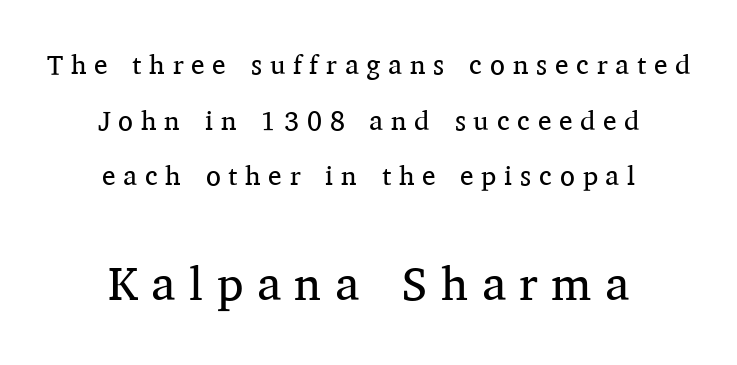
{"serif": "yes", "italic": "no", "bold": "no", "weight": "regular", "width": "normal", "stroke_contrast": "medium", "x_height": "medium", "monospaced": "no", "underline": "no", "align": "center", "line_spacing": "loose", "line_spacing_ratio": 2.06, "letter_spacing": "wide", "letter_spacing_em": 0.29, "larger_block": "second", "size_ratio": 1.74, "glyph_px": 47}
